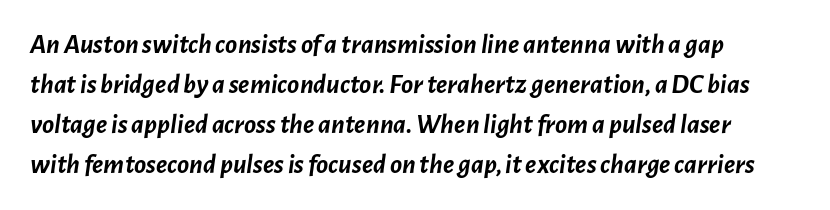
Q: Is the text bold? A: Yes.
Q: Is the text italic (slanted)? A: Yes, it leans right by about 7 degrees.
Q: Is the text underlined? A: No.
Q: Is the spacing between letters normal or unusually wide? A: Normal.
Q: Is the spacing between lines tight, normal or loose? A: Normal.
Q: Width (condensed, normal, or wide)? A: Normal.
Q: Stroke contrast? A: Low.
Q: x-height? A: Medium.
Q: Monospaced? A: No.
